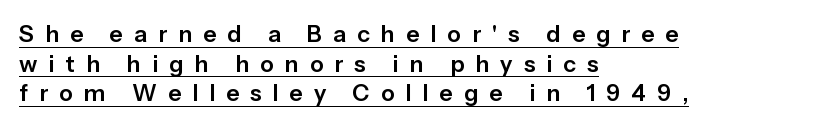
Compared with typical paragraphs, the rows here are spaced about the same. The axis of the letterforms is exactly vertical. The passage shown is underscored from start to finish. The horizontal fit of the characters is loose and conspicuously gappy.
